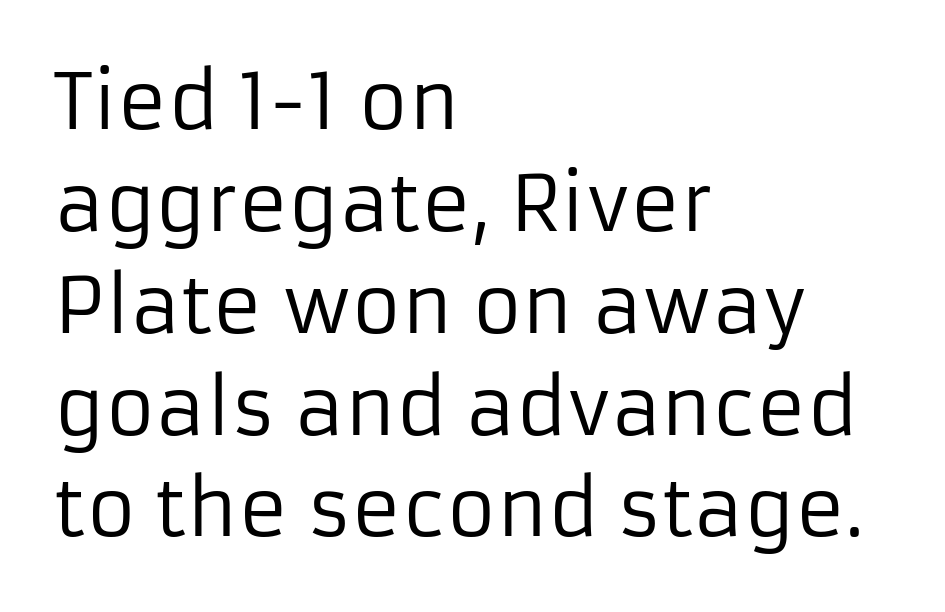
{"serif": "no", "italic": "no", "bold": "no", "weight": "regular", "width": "normal", "stroke_contrast": "low", "x_height": "medium", "monospaced": "no", "underline": "no", "align": "left", "line_spacing": "normal", "line_spacing_ratio": 1.34, "letter_spacing": "normal", "letter_spacing_em": 0.0, "glyph_px": 76}
